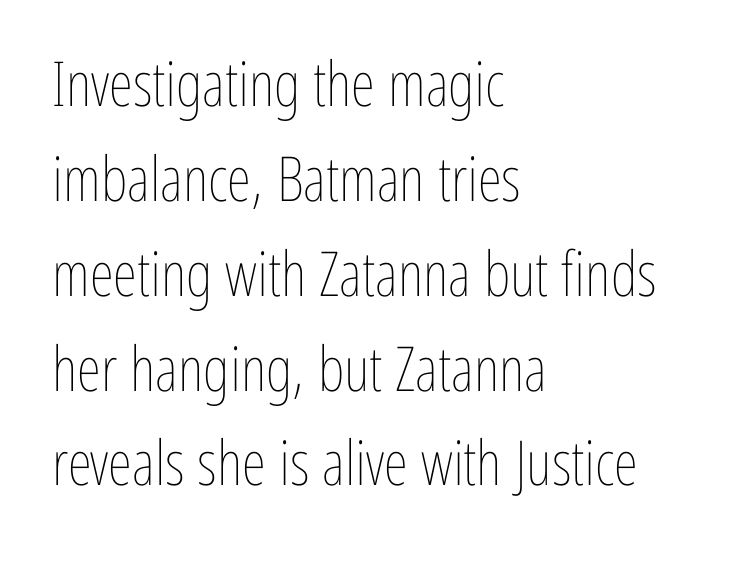
The ragged edge is on the right, which tells us the setting is flush left. Here the glyphs are tracked normally, forming tight word shapes. Underline: absent. The leading is moderate, giving the passage an even texture. The strokes carry an ordinary text weight at most.
